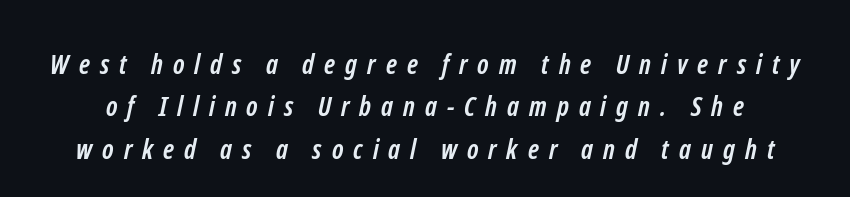
The image shows 27 px bold type; set normal line spacing (1.57x), unusually wide letter spacing (+0.37 em), not underlined.
